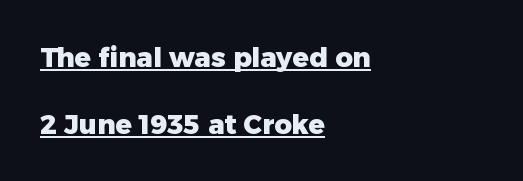
{"italic": "no", "bold": "yes", "underline": "yes", "align": "left", "line_spacing": "loose", "line_spacing_ratio": 2.48, "letter_spacing": "normal", "letter_spacing_em": 0.0, "glyph_px": 27}
